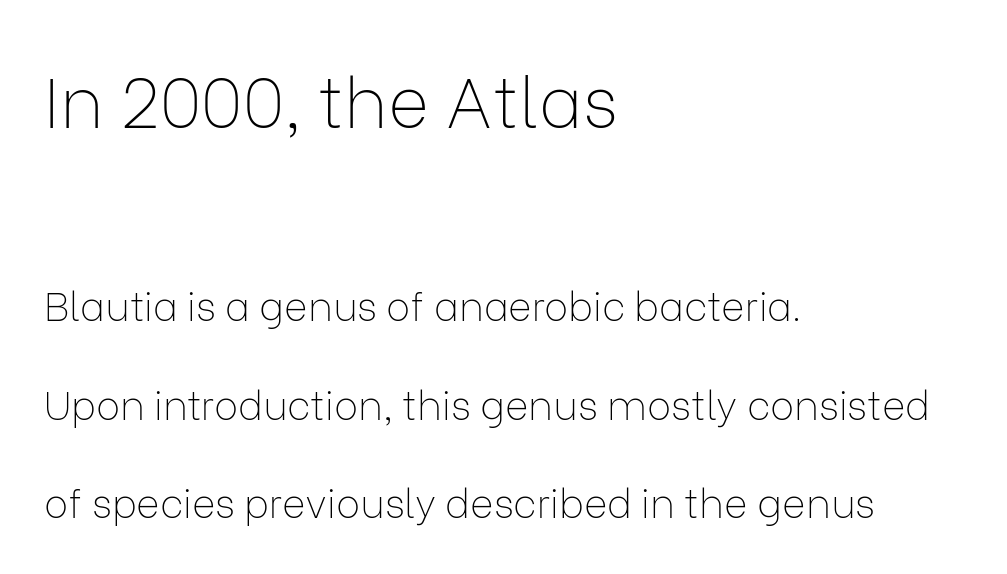
The image shows 70 px thin sans-serif type, upright; set left-aligned, loose line spacing (2.47x), normal letter spacing, not underlined; the first (top) block is 1.75x larger; low stroke contrast and a medium x-height.
